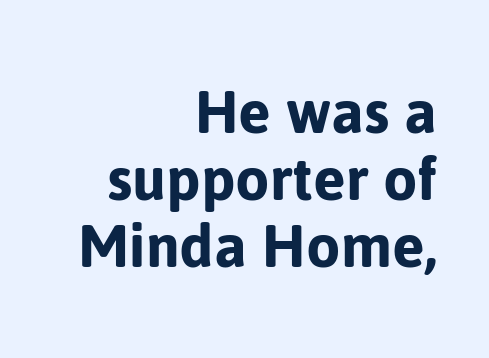
Q: Is the text italic (slanted)? A: No, it is upright.
Q: Is the typeface a serif or a sans-serif typeface? A: Sans-serif.
Q: Is the text underlined? A: No.
Q: How is the paragraph aligned? A: Right-aligned.
Q: Is the spacing between letters normal or unusually wide? A: Normal.
Q: Is the spacing between lines tight, normal or loose? A: Tight.
Q: Width (condensed, normal, or wide)? A: Normal.
Q: Stroke contrast? A: Low.
Q: x-height? A: Medium.
Q: Monospaced? A: No.
